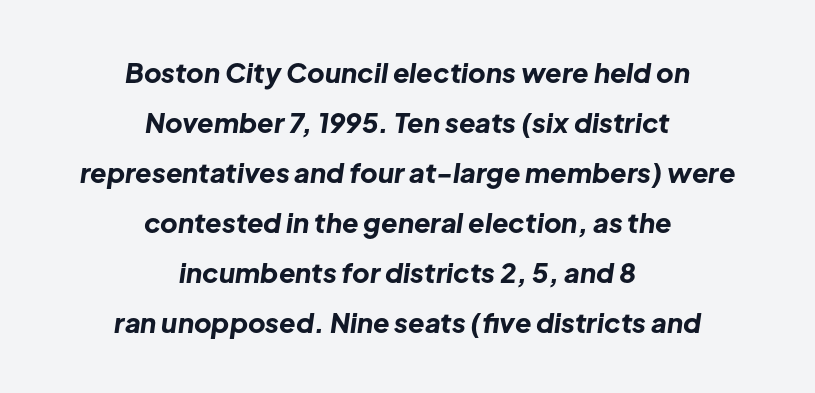
The image shows 27 px bold type, italic (leaning right); set centered, line spacing 1.85x, normal letter spacing, not underlined.
